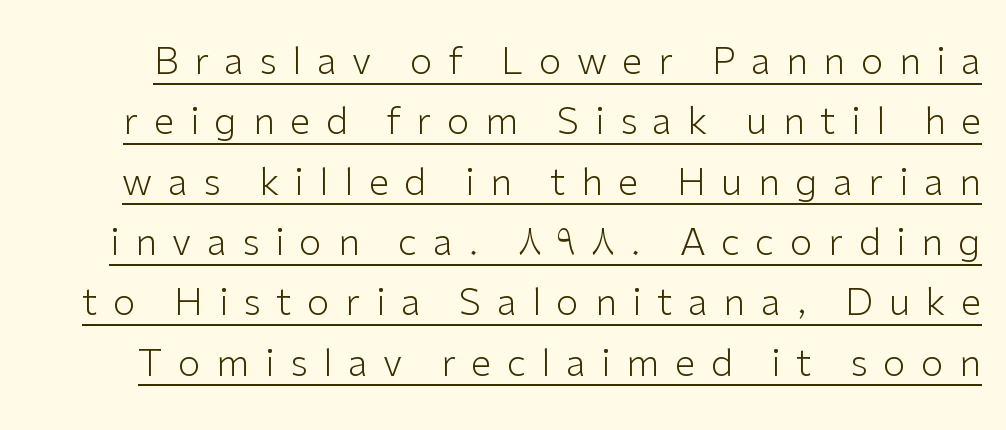
Q: Is the text bold? A: No.
Q: Is the text italic (slanted)? A: No, it is upright.
Q: Is the typeface a serif or a sans-serif typeface? A: Sans-serif.
Q: Is the text underlined? A: Yes.
Q: Is the spacing between letters normal or unusually wide? A: Unusually wide.
Q: Is the spacing between lines tight, normal or loose? A: Normal.
Q: Width (condensed, normal, or wide)? A: Normal.
Q: Stroke contrast? A: Low.
Q: x-height? A: Medium.
Q: Monospaced? A: No.
